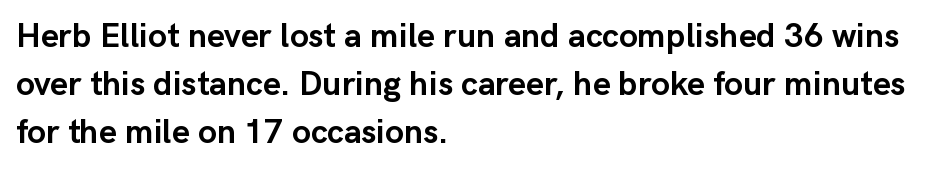
The image shows 34 px semibold sans-serif type, upright; set left-aligned, normal line spacing (1.41x), normal letter spacing, not underlined; low stroke contrast and a medium x-height.
